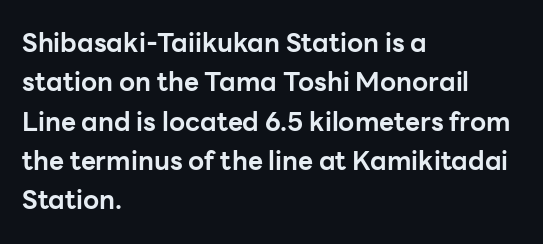
{"italic": "no", "bold": "yes", "underline": "no", "align": "left", "line_spacing": "normal", "line_spacing_ratio": 1.51, "letter_spacing": "normal", "letter_spacing_em": 0.0, "glyph_px": 26}
